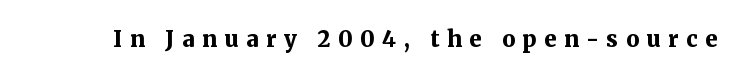
Q: Is the text bold? A: Yes.
Q: Is the text italic (slanted)? A: No, it is upright.
Q: Is the text underlined? A: No.
Q: Is the spacing between letters normal or unusually wide? A: Unusually wide.
